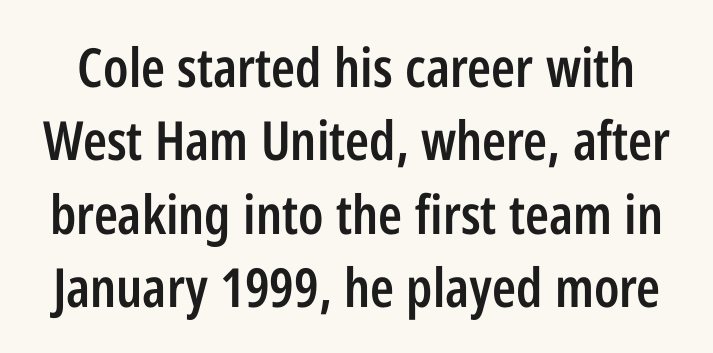
Check the space under the baseline: it is left empty. Vertically, the passage feels balanced, rows spaced as you'd expect. The type sits square on the baseline with zero lean. This is moderately heavy type, rendered in semibold. Nobody touched the tracking dial on this one.
